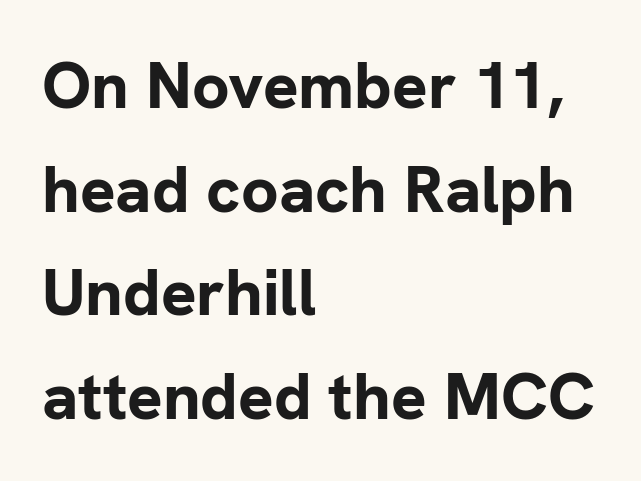
The image shows 66 px bold sans-serif type, upright; set left-aligned, normal line spacing (1.57x), normal letter spacing, not underlined; low stroke contrast and a medium x-height.
